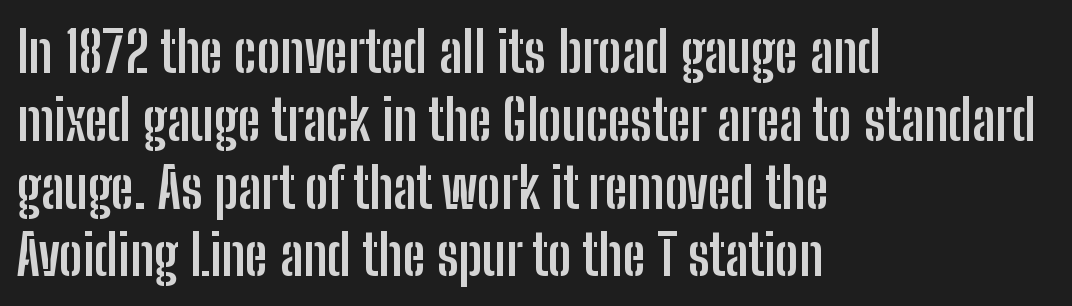
Q: Is the text bold? A: Yes.
Q: Is the text italic (slanted)? A: No, it is upright.
Q: Is the typeface a serif or a sans-serif typeface? A: Sans-serif.
Q: Is the text underlined? A: No.
Q: How is the paragraph aligned? A: Left-aligned.
Q: Is the spacing between letters normal or unusually wide? A: Normal.
Q: Width (condensed, normal, or wide)? A: Condensed.
Q: Stroke contrast? A: Low.
Q: x-height? A: Medium.
Q: Monospaced? A: No.
